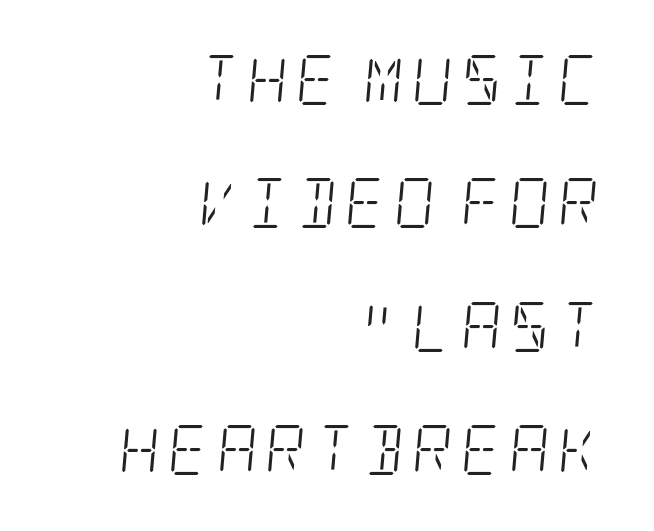
The image shows 50 px light, condensed serif type, italic (leaning right); set right-aligned, loose line spacing (2.47x), not underlined; low stroke contrast and a large x-height.
